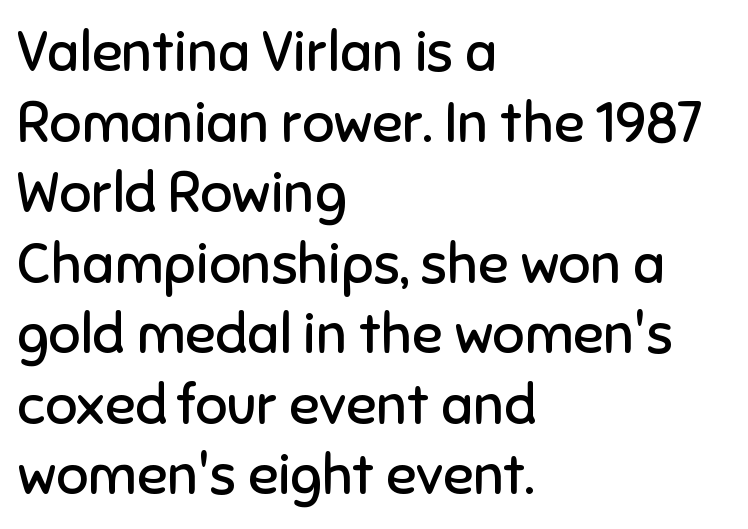
Q: Is the text bold? A: No.
Q: Is the text italic (slanted)? A: No, it is upright.
Q: Is the typeface a serif or a sans-serif typeface? A: Sans-serif.
Q: Is the text underlined? A: No.
Q: How is the paragraph aligned? A: Left-aligned.
Q: Is the spacing between letters normal or unusually wide? A: Normal.
Q: Is the spacing between lines tight, normal or loose? A: Normal.
Q: Width (condensed, normal, or wide)? A: Normal.
Q: Stroke contrast? A: Low.
Q: x-height? A: Medium.
Q: Monospaced? A: No.
